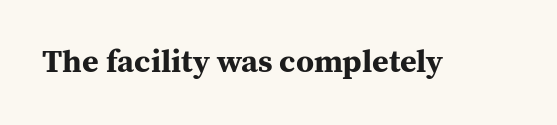
The image shows 32 px bold serif type, upright; set normal letter spacing, not underlined; medium stroke contrast and a medium x-height.
